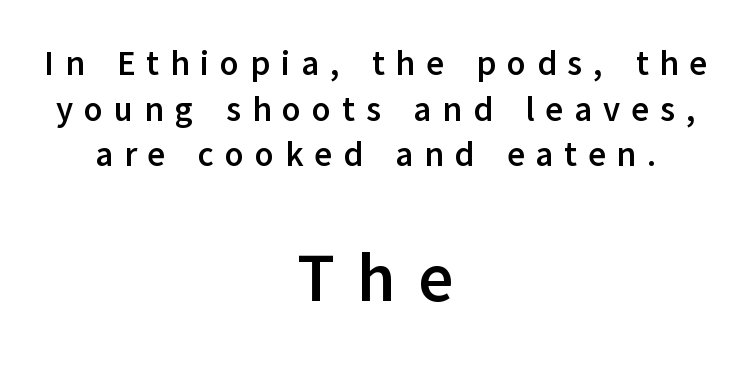
Q: Is the text bold? A: Yes.
Q: Is the text italic (slanted)? A: No, it is upright.
Q: Is the typeface a serif or a sans-serif typeface? A: Sans-serif.
Q: Is the text underlined? A: No.
Q: How is the paragraph aligned? A: Centered.
Q: Is the spacing between letters normal or unusually wide? A: Unusually wide.
Q: Is the spacing between lines tight, normal or loose? A: Normal.
Q: Which block of text is set in a larger size, the first (top) or the second (bottom)? A: The second (bottom) one.
Q: Width (condensed, normal, or wide)? A: Normal.
Q: Stroke contrast? A: Low.
Q: x-height? A: Medium.
Q: Monospaced? A: No.
